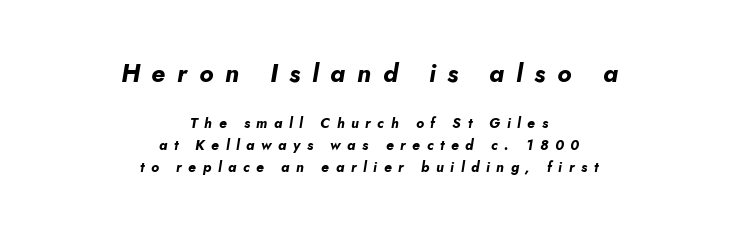
What's the leading like? Ordinary, nothing unusual. Does the copy run flush right? No — it is centered line by line. The zone under the glyphs is completely vacant. Does the lettering tilt? It does — this is italic. Spacing between characters has been opened up far beyond the box default.
